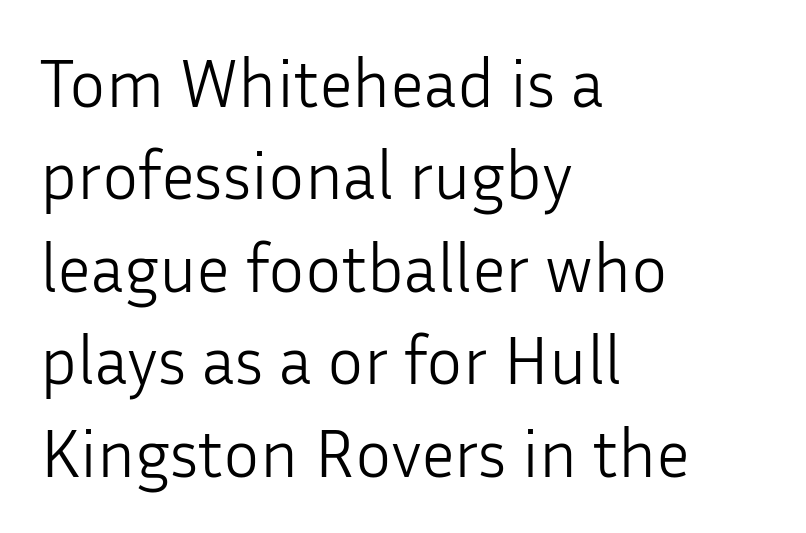
The image shows 68 px light sans-serif type, upright; set left-aligned, normal line spacing (1.36x), normal letter spacing, not underlined; low stroke contrast and a medium x-height.
